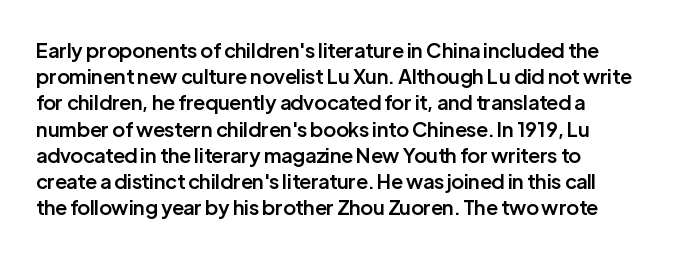
The image shows 20 px text type, upright; set normal line spacing (1.31x), normal letter spacing, not underlined.
